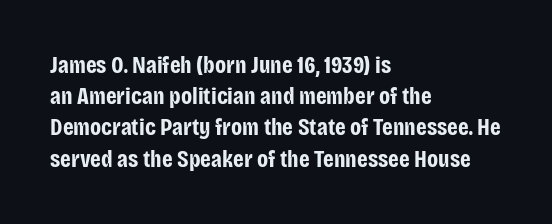
Q: Is the text bold? A: Yes.
Q: Is the text italic (slanted)? A: No, it is upright.
Q: Is the text underlined? A: No.
Q: How is the paragraph aligned? A: Left-aligned.
Q: Is the spacing between letters normal or unusually wide? A: Normal.
Q: Is the spacing between lines tight, normal or loose? A: Normal.
